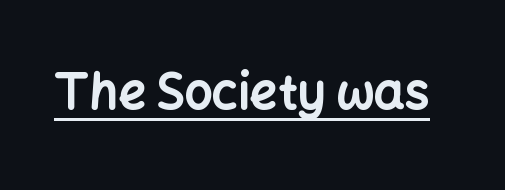
In terms of posture, this sample is upright. Looks like regular typesetting: each glyph gets only the width it needs. A typographer would call this underscored text. The rendering uses a bold face; every stroke is thick and dark. The letters carry no serifs — their stems end cleanly without finishing strokes. What stands out about the letter spacing? Nothing — it is the standard amount.
